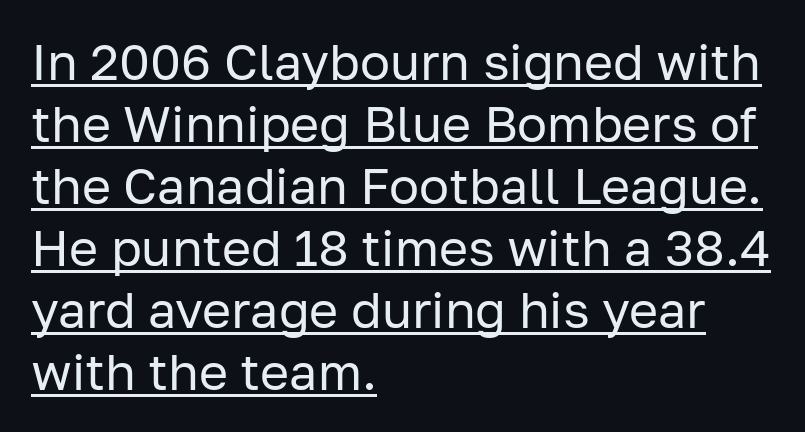
The glyphs are accompanied by a horizontal stroke just below them. Here the designer chose a conventional face with non-uniform glyph widths. This is the regular roman posture of the typeface. Default kerning and tracking; the words read as compact shapes. Bold? No — there's no thickening of the strokes.
